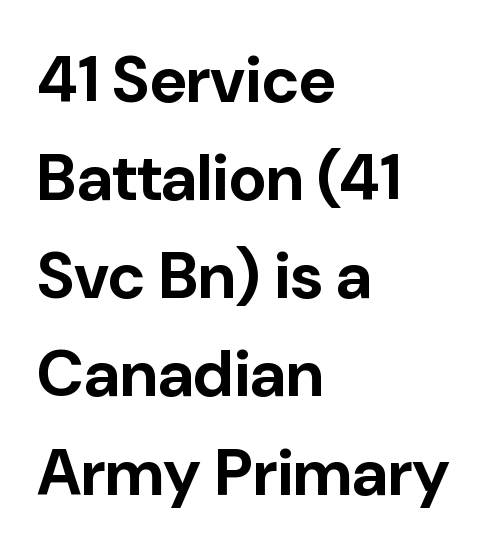
{"serif": "no", "italic": "no", "bold": "yes", "weight": "bold", "width": "normal", "stroke_contrast": "low", "x_height": "medium", "monospaced": "no", "underline": "no", "align": "left", "line_spacing": "normal", "line_spacing_ratio": 1.51, "letter_spacing": "normal", "letter_spacing_em": 0.0, "glyph_px": 65}
